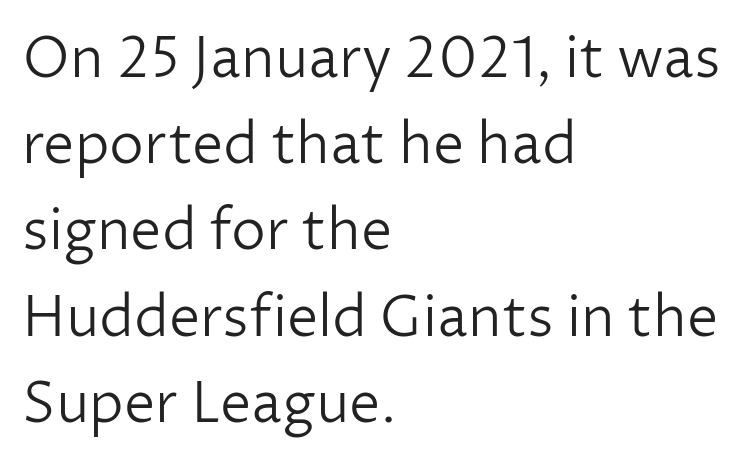
The image shows 56 px light sans-serif type, upright; set left-aligned, normal line spacing (1.54x), normal letter spacing, not underlined; low stroke contrast and a medium x-height.
